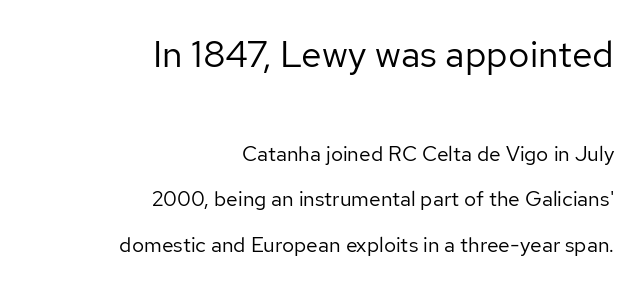
The image shows 37 px regular-weight sans-serif type, upright; set right-aligned, loose line spacing (2.17x), normal letter spacing, not underlined; the first (top) block is 1.76x larger; low stroke contrast and a medium x-height.
